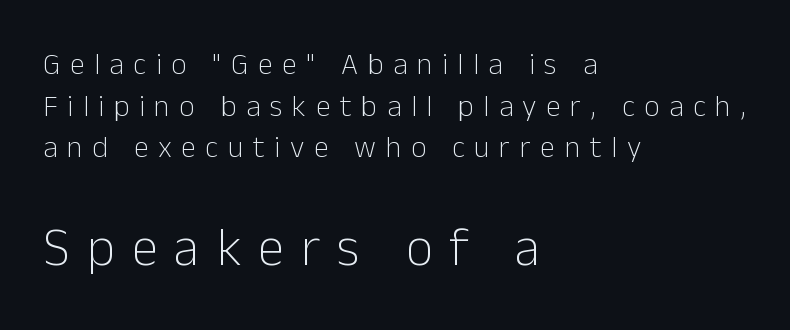
Q: Is the text bold? A: No.
Q: Is the text italic (slanted)? A: No, it is upright.
Q: Is the typeface a serif or a sans-serif typeface? A: Sans-serif.
Q: Is the text underlined? A: No.
Q: How is the paragraph aligned? A: Left-aligned.
Q: Is the spacing between letters normal or unusually wide? A: Unusually wide.
Q: Is the spacing between lines tight, normal or loose? A: Normal.
Q: Which block of text is set in a larger size, the first (top) or the second (bottom)? A: The second (bottom) one.
Q: Width (condensed, normal, or wide)? A: Normal.
Q: Stroke contrast? A: Low.
Q: x-height? A: Medium.
Q: Monospaced? A: No.
